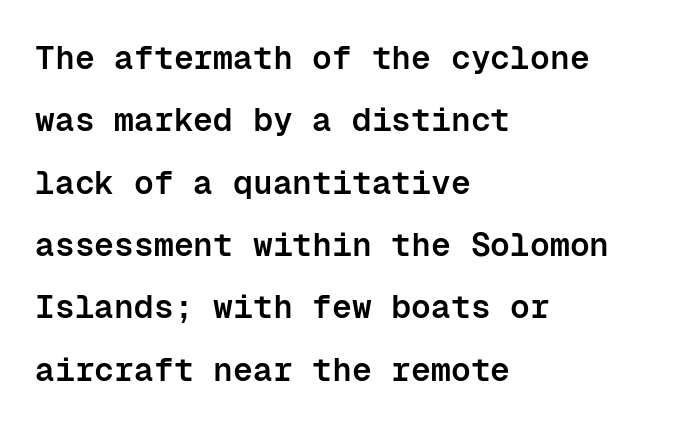
{"serif": "no", "italic": "no", "bold": "semi", "weight": "semibold", "width": "normal", "stroke_contrast": "low", "x_height": "medium", "monospaced": "yes", "underline": "no", "align": "left", "line_spacing_ratio": 1.89, "letter_spacing": "normal", "letter_spacing_em": 0.0, "glyph_px": 33}
